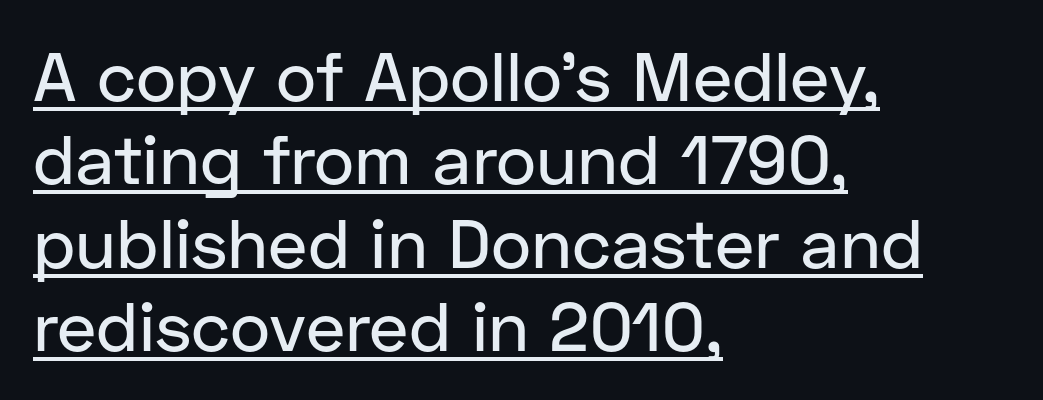
The passage shown has conventional tracking throughout. A continuous stroke trails under the words, as in a hyperlink. In terms of letterform style, serifs are entirely absent. Is there any slant? The stems are plumb.
